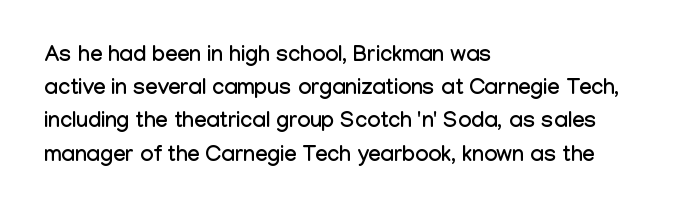
Q: Is the text italic (slanted)? A: No, it is upright.
Q: Is the text underlined? A: No.
Q: How is the paragraph aligned? A: Left-aligned.
Q: Is the spacing between letters normal or unusually wide? A: Normal.
Q: Is the spacing between lines tight, normal or loose? A: Normal.
